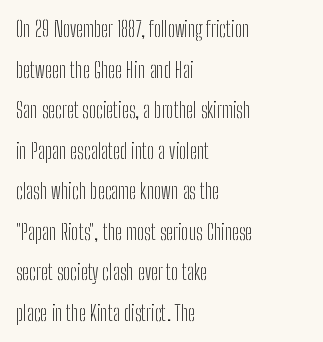
This sample uses an upright cut, with every glyph sitting square on the baseline. These lines keep a tight, regular rhythm from letter to letter. Rows of type keep a wide berth in the vertical direction. This rendering uses left alignment, leaving the right contour irregular. Vertical stems look standard width or narrower in stroke. The strip under each line holds only bare page.
